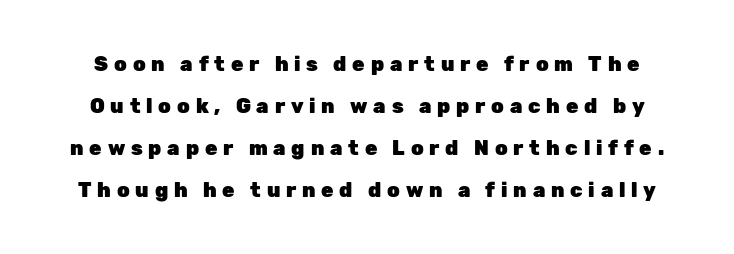
{"italic": "no", "bold": "yes", "underline": "no", "line_spacing": "loose", "line_spacing_ratio": 2.1, "letter_spacing": "wide", "letter_spacing_em": 0.29, "glyph_px": 20}
